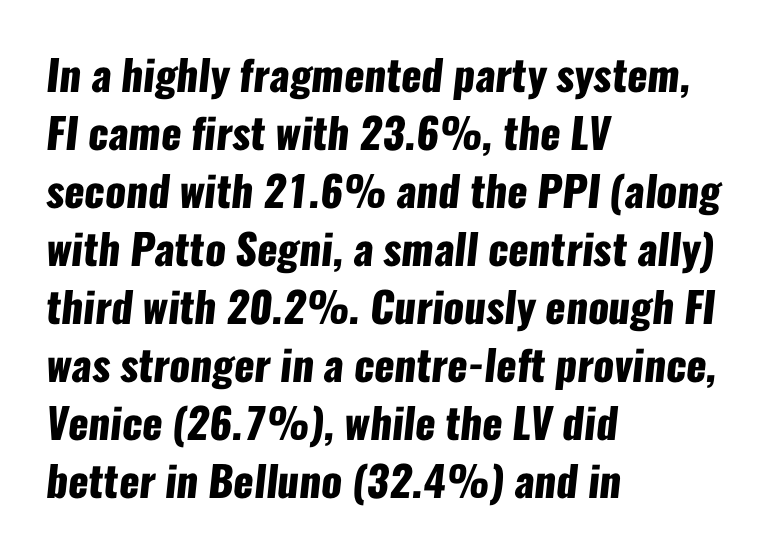
Q: Is the text bold? A: Yes.
Q: Is the typeface a serif or a sans-serif typeface? A: Sans-serif.
Q: Is the text underlined? A: No.
Q: How is the paragraph aligned? A: Left-aligned.
Q: Is the spacing between letters normal or unusually wide? A: Normal.
Q: Is the spacing between lines tight, normal or loose? A: Normal.
Q: Width (condensed, normal, or wide)? A: Condensed.
Q: Stroke contrast? A: Low.
Q: x-height? A: Medium.
Q: Monospaced? A: No.
